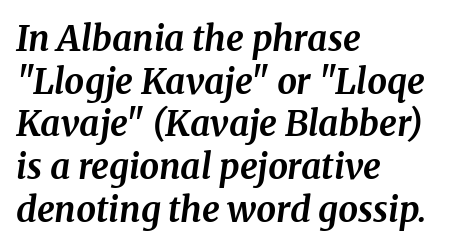
{"serif": "yes", "italic": "yes", "lean": "right", "slant_degrees": 8, "bold": "yes", "weight": "bold", "width": "normal", "stroke_contrast": "medium", "x_height": "medium", "monospaced": "no", "underline": "no", "align": "left", "line_spacing_ratio": 1.22, "letter_spacing": "normal", "letter_spacing_em": 0.0, "glyph_px": 35}
